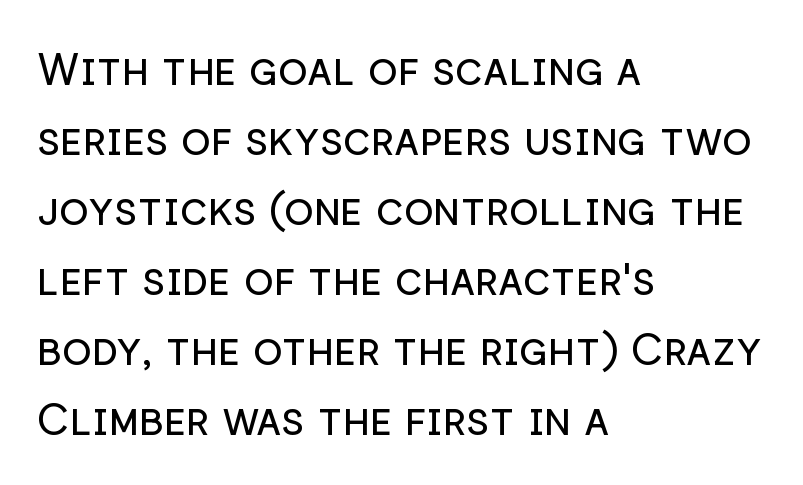
These lines are rendered in a variable-pitch font. This sample is left-justified, so line endings fall wherever the words run out. It's the straight-up-and-down kind of type. The zone under the glyphs is completely vacant. You could call the tracking neutral — neither tight nor loose. Compared with a typical body face, this is equally light or lighter still.
